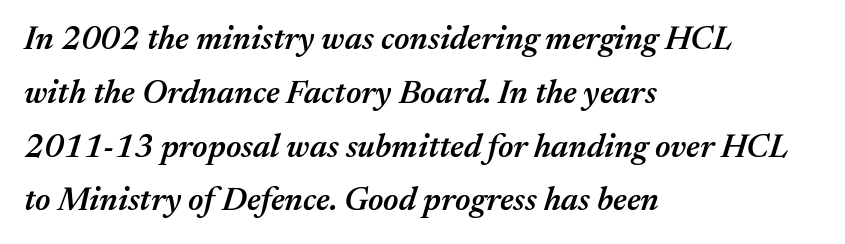
An italicized treatment has been applied to the whole sample. Standard letterfit; no display-style spreading of the glyphs. Whoever set this chose a conventional vertical rhythm. Horizontal alignment here is leftward, the default for most running prose. Stems and bowls a touch heavier than normal — semibold.
